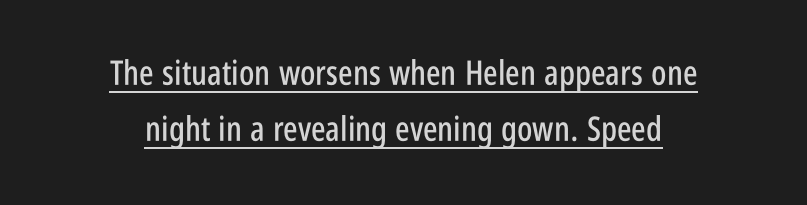
The paragraph has two soft edges and a firm central axis. What decoration does the sample have? An underline. Note the varied advance widths — an 'i' is clearly narrower than an 'm'. This is roman type, the default non-slanted kind. This rendering leaves character spacing at its baseline value. The designer went with a sans here, leaving each stem footless.
